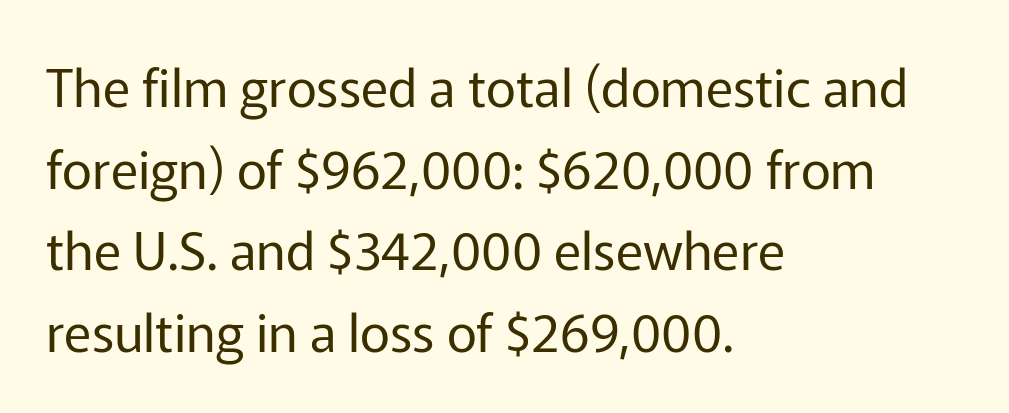
Q: Is the text bold? A: No.
Q: Is the text italic (slanted)? A: No, it is upright.
Q: Is the typeface a serif or a sans-serif typeface? A: Sans-serif.
Q: Is the text underlined? A: No.
Q: How is the paragraph aligned? A: Left-aligned.
Q: Is the spacing between letters normal or unusually wide? A: Normal.
Q: Is the spacing between lines tight, normal or loose? A: Normal.
Q: Width (condensed, normal, or wide)? A: Normal.
Q: Stroke contrast? A: Low.
Q: x-height? A: Medium.
Q: Monospaced? A: No.
